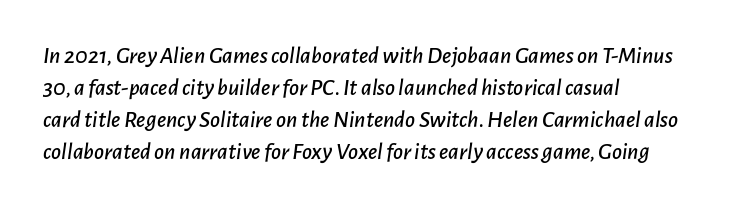
Q: Is the text italic (slanted)? A: Yes, it leans right by about 7 degrees.
Q: Is the text underlined? A: No.
Q: How is the paragraph aligned? A: Left-aligned.
Q: Is the spacing between letters normal or unusually wide? A: Normal.
Q: Is the spacing between lines tight, normal or loose? A: Normal.
